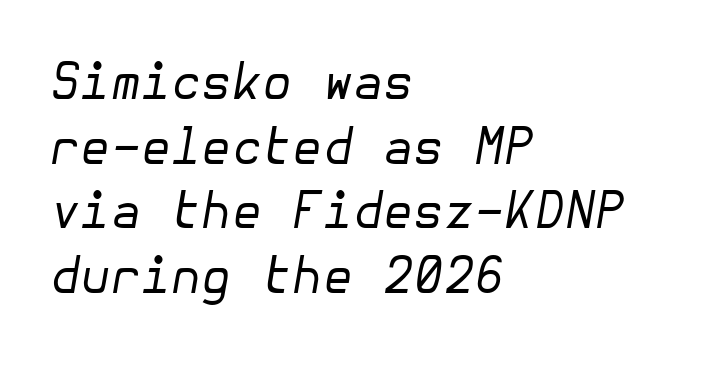
{"italic": "yes", "lean": "right", "slant_degrees": 10, "bold": "no", "weight": "regular", "width": "normal", "stroke_contrast": "low", "x_height": "medium", "underline": "no", "align": "left", "line_spacing": "normal", "line_spacing_ratio": 1.32, "letter_spacing": "normal", "letter_spacing_em": 0.0, "glyph_px": 49}
